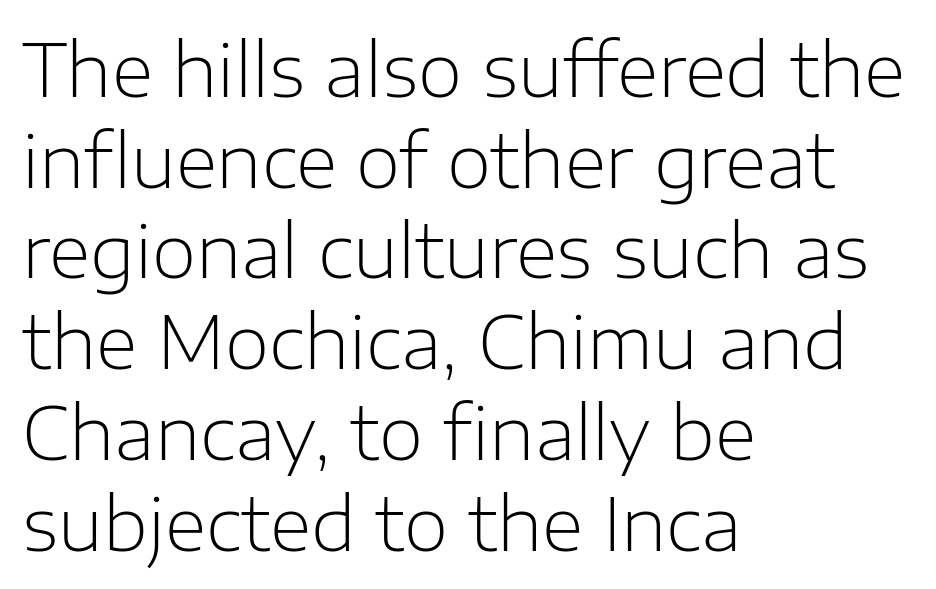
{"serif": "no", "italic": "no", "bold": "no", "weight": "light", "width": "normal", "stroke_contrast": "low", "x_height": "medium", "monospaced": "no", "underline": "no", "align": "left", "line_spacing": "normal", "line_spacing_ratio": 1.26, "letter_spacing": "normal", "letter_spacing_em": 0.0, "glyph_px": 72}
